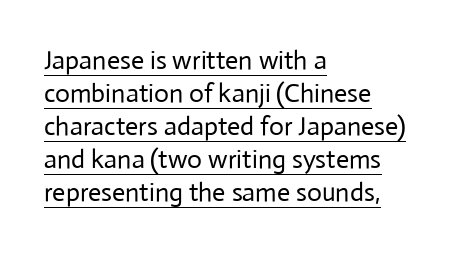
{"italic": "no", "bold": "no", "underline": "yes", "align": "left", "line_spacing": "normal", "line_spacing_ratio": 1.27, "letter_spacing": "normal", "letter_spacing_em": 0.0, "glyph_px": 26}
